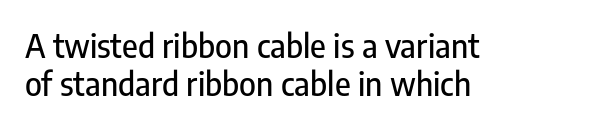
{"serif": "no", "italic": "no", "width": "condensed", "stroke_contrast": "low", "x_height": "medium", "monospaced": "no", "underline": "no", "align": "left", "line_spacing_ratio": 1.18, "letter_spacing": "normal", "letter_spacing_em": 0.0, "glyph_px": 32}
